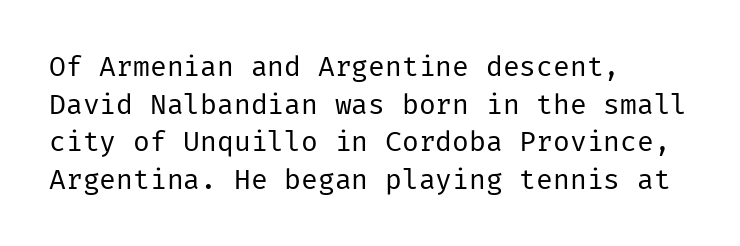
Beneath every word, the page is bare. Letter spacing: default. The face used here is a sans, in the tradition of grotesques and geometrics. These lines sit exactly where default settings would place them. Which margin do the lines hug? The left one — the right edge is uneven. A roman cut, with each character standing at attention.
